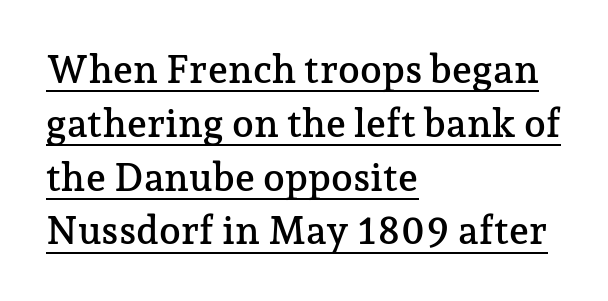
The image shows 39 px serif type, upright; set left-aligned, normal line spacing (1.38x), normal letter spacing, underlined; low stroke contrast and a medium x-height.
